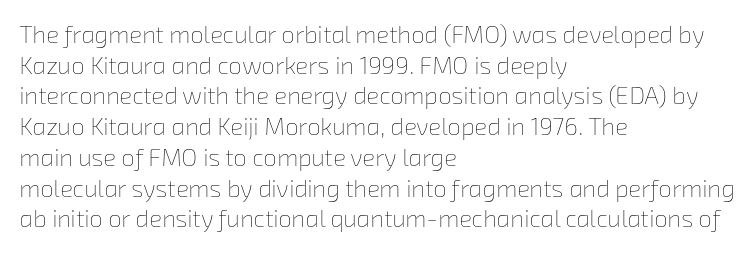
{"bold": "no", "underline": "no", "align": "left", "line_spacing": "normal", "line_spacing_ratio": 1.28, "letter_spacing": "normal", "letter_spacing_em": 0.0, "glyph_px": 24}
